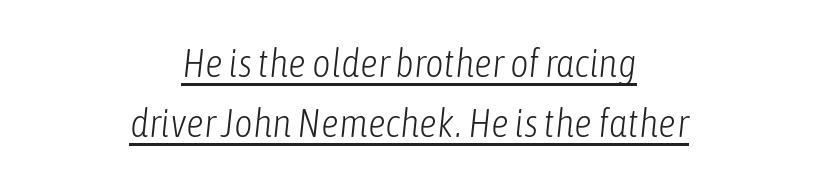
The image shows 40 px light, condensed type, italic (leaning right); set centered, normal line spacing (1.51x), normal letter spacing, underlined; low stroke contrast and a medium x-height.
